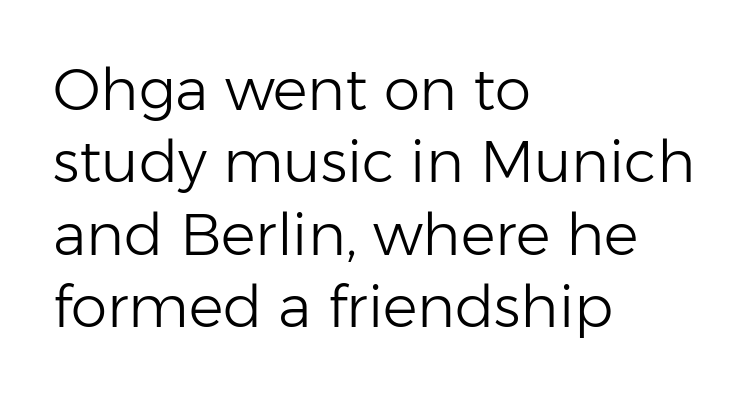
Unlike a traditional serif, this face leaves its strokes unadorned. Each letter keeps its own natural width here, so spacing adapts to shape. The glyphs are unaccompanied by any horizontal stroke below them. These lines sit exactly where default settings would place them.
